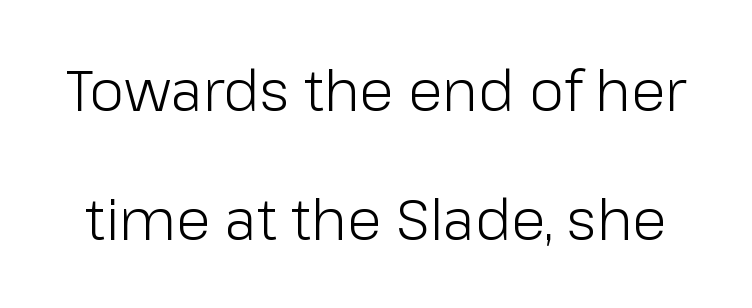
Unlike italic type, these characters show no tilt at all. Nothing heavy about these letters — not bold at all. Note the varied advance widths — an 'i' is clearly narrower than an 'm'. Horizontal bands of white between lines are thick stripes. Lines of text with bare space underneath. What stands out about the letter spacing? Nothing — it is the standard amount.
